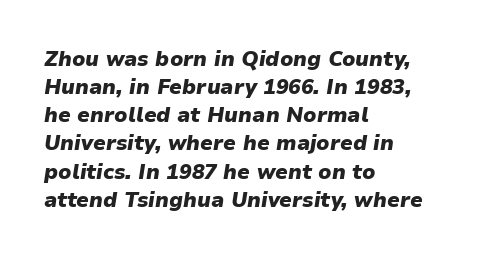
Weight: bold. These lines keep a tight, regular rhythm from letter to letter. The rendering uses a moderate line-height, typical for paragraphs. Line starts are locked; line ends wander. The words here are not underlined. These lines were composed using italics.
